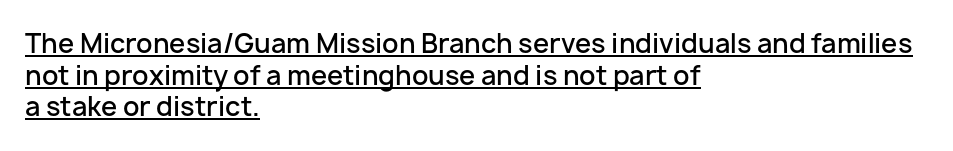
This rendering leaves character spacing at its baseline value. Does a line run under the words? Yes, clearly. The rendering uses a semibold face; strokes are thickened but not to full bold. Is there any slant? The stems are plumb.
